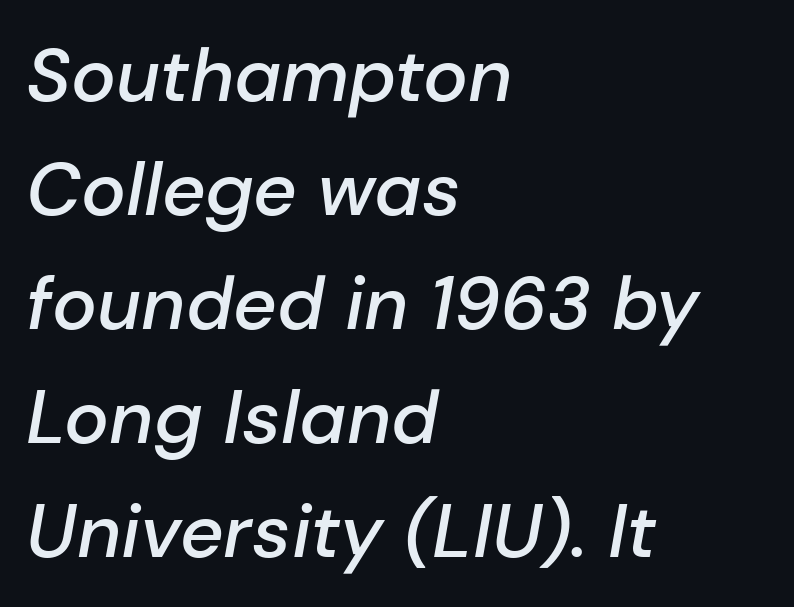
The image shows 75 px semibold type, italic (leaning right); set left-aligned, normal line spacing (1.52x), normal letter spacing, not underlined; low stroke contrast and a medium x-height.
